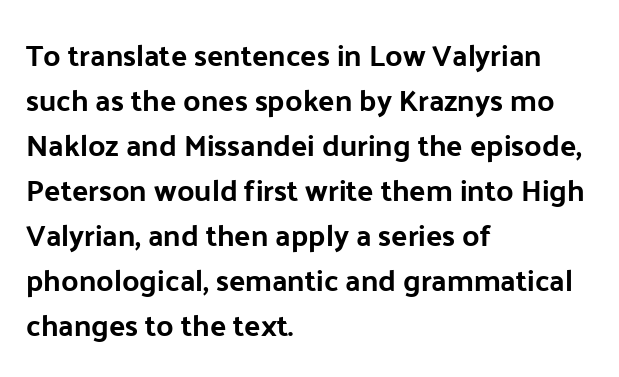
The image shows 30 px sans-serif type, upright; set left-aligned, normal line spacing (1.5x), normal letter spacing, not underlined; low stroke contrast and a medium x-height.
